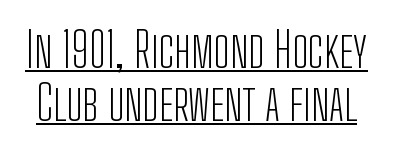
Q: Is the text bold? A: No.
Q: Is the text italic (slanted)? A: No, it is upright.
Q: Is the typeface a serif or a sans-serif typeface? A: Sans-serif.
Q: Is the text underlined? A: Yes.
Q: Is the spacing between letters normal or unusually wide? A: Normal.
Q: Is the spacing between lines tight, normal or loose? A: Tight.
Q: Width (condensed, normal, or wide)? A: Condensed.
Q: Stroke contrast? A: Low.
Q: x-height? A: Medium.
Q: Monospaced? A: No.
